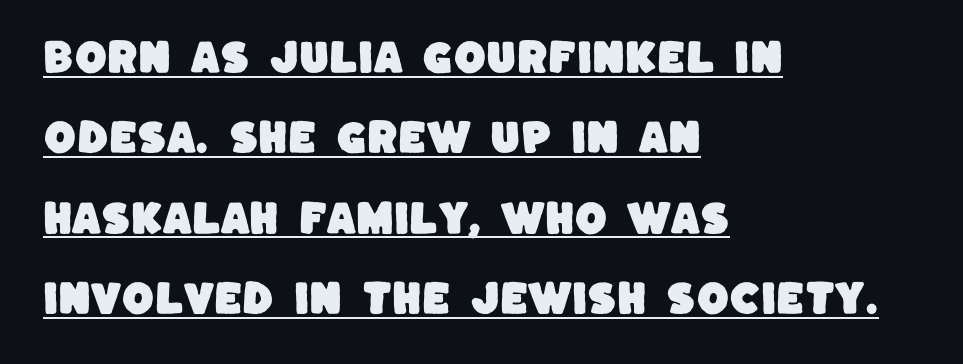
Q: Is the typeface a serif or a sans-serif typeface? A: Sans-serif.
Q: Is the text underlined? A: Yes.
Q: How is the paragraph aligned? A: Left-aligned.
Q: Is the spacing between letters normal or unusually wide? A: Normal.
Q: Is the spacing between lines tight, normal or loose? A: Loose.
Q: Width (condensed, normal, or wide)? A: Normal.
Q: Stroke contrast? A: Low.
Q: x-height? A: Large.
Q: Monospaced? A: No.
